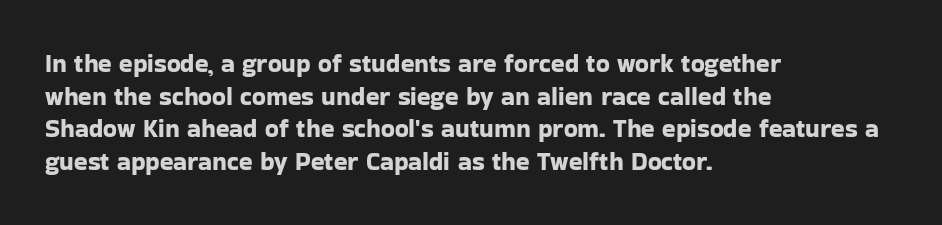
Q: Is the text italic (slanted)? A: No, it is upright.
Q: Is the text underlined? A: No.
Q: How is the paragraph aligned? A: Left-aligned.
Q: Is the spacing between letters normal or unusually wide? A: Normal.
Q: Is the spacing between lines tight, normal or loose? A: Normal.
